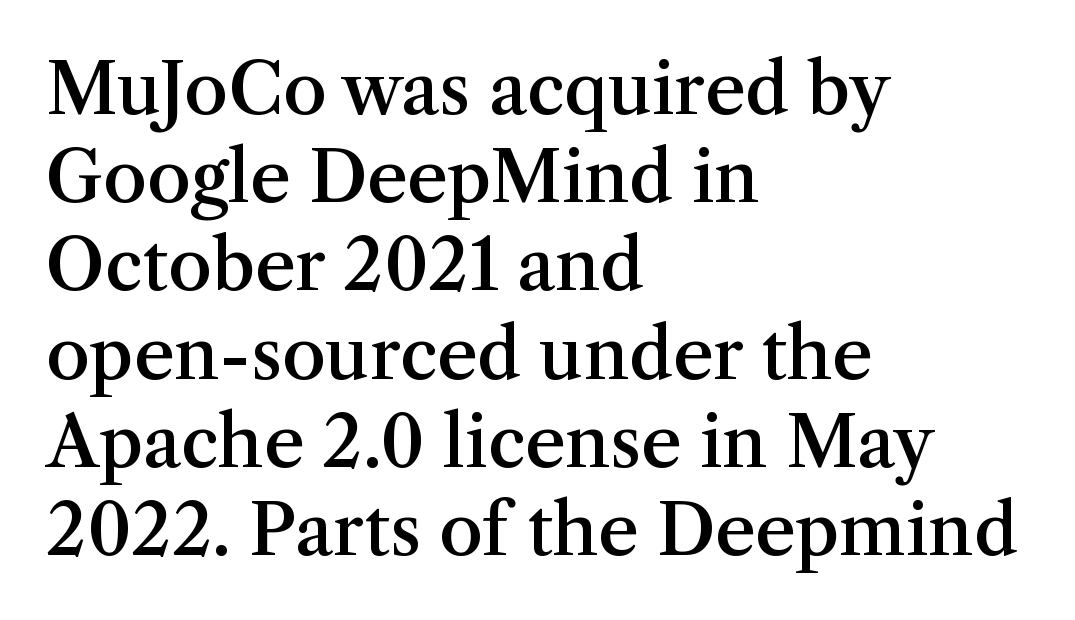
The image shows 70 px semibold serif type, upright; set left-aligned, normal line spacing (1.26x), normal letter spacing, not underlined; medium stroke contrast and a medium x-height.
